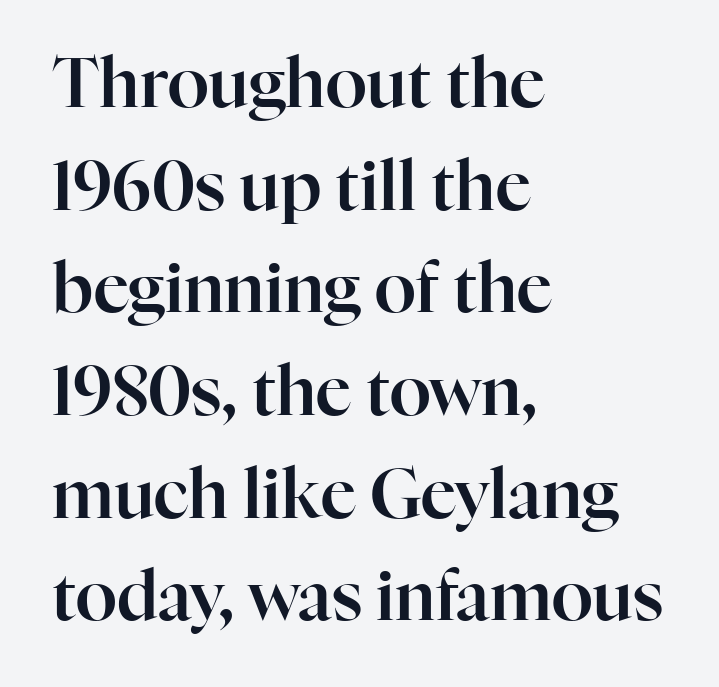
Q: Is the text italic (slanted)? A: No, it is upright.
Q: Is the typeface a serif or a sans-serif typeface? A: Serif.
Q: Is the text underlined? A: No.
Q: How is the paragraph aligned? A: Left-aligned.
Q: Is the spacing between letters normal or unusually wide? A: Normal.
Q: Is the spacing between lines tight, normal or loose? A: Normal.
Q: Width (condensed, normal, or wide)? A: Normal.
Q: Stroke contrast? A: High.
Q: x-height? A: Medium.
Q: Monospaced? A: No.
